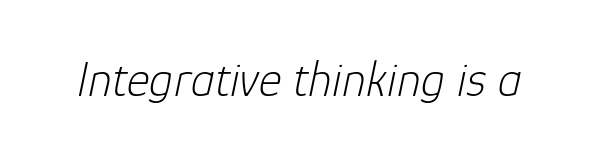
This sample has the flowing, uneven cadence of proportional lettering. Italic? Definitely — the glyphs are oblique. Descenders hang freely into open space. These glyphs show unthickened strokes, regular width or finer. The letters sit at their default tracking, neither squeezed nor spread.
